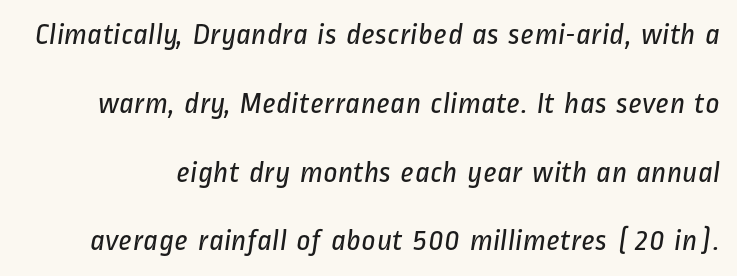
Weight: regular or lighter. Grotesque or geometric, the face here clearly has no serifs. Underlining? Definitely not there. Does extra space separate the letters? No, they use regular spacing.
